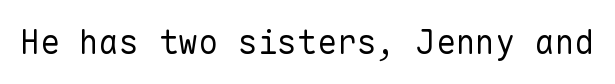
The image shows 33 px regular-weight sans-serif type, upright, monospaced; set normal letter spacing, not underlined; low stroke contrast and a medium x-height.
